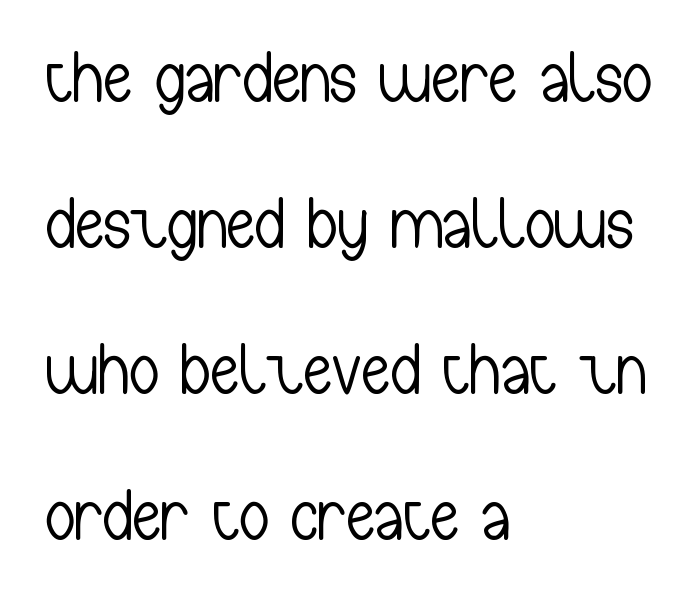
{"serif": "no", "italic": "no", "bold": "no", "weight": "light", "width": "condensed", "stroke_contrast": "low", "x_height": "medium", "monospaced": "no", "underline": "no", "align": "left", "line_spacing": "loose", "line_spacing_ratio": 2.0, "letter_spacing": "normal", "letter_spacing_em": 0.0, "glyph_px": 73}
